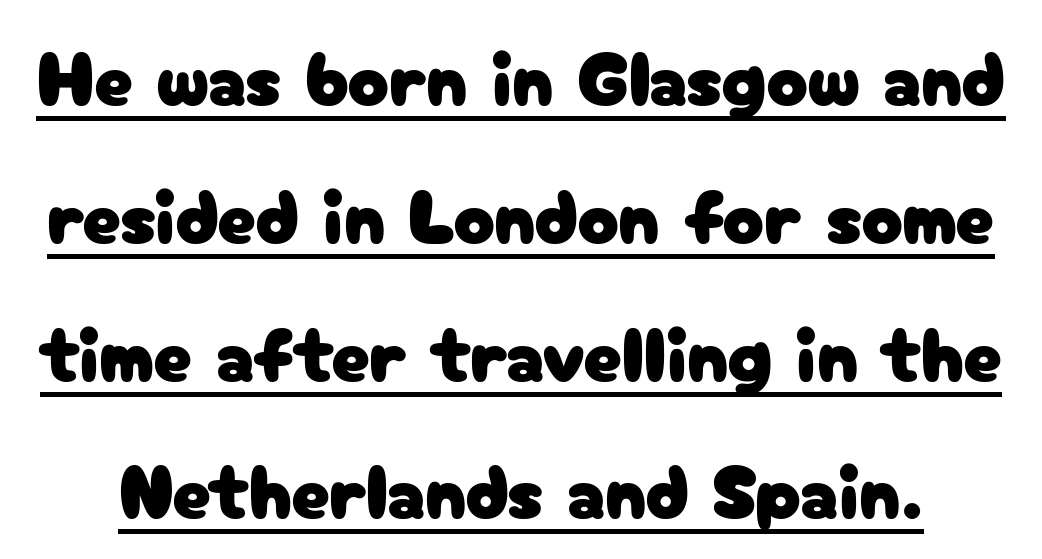
Q: Is the text italic (slanted)? A: No, it is upright.
Q: Is the typeface a serif or a sans-serif typeface? A: Sans-serif.
Q: Is the text underlined? A: Yes.
Q: Is the spacing between letters normal or unusually wide? A: Normal.
Q: Width (condensed, normal, or wide)? A: Normal.
Q: Stroke contrast? A: Low.
Q: x-height? A: Medium.
Q: Monospaced? A: No.
